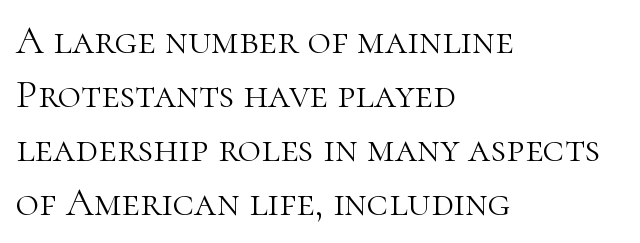
{"serif": "yes", "italic": "no", "bold": "no", "weight": "light", "width": "normal", "stroke_contrast": "high", "x_height": "medium", "monospaced": "no", "underline": "no", "align": "left", "line_spacing": "normal", "line_spacing_ratio": 1.35, "letter_spacing": "normal", "letter_spacing_em": 0.0, "glyph_px": 40}
